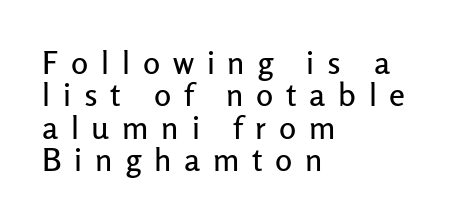
Q: Is the text italic (slanted)? A: No, it is upright.
Q: Is the typeface a serif or a sans-serif typeface? A: Sans-serif.
Q: Is the text underlined? A: No.
Q: How is the paragraph aligned? A: Left-aligned.
Q: Is the spacing between letters normal or unusually wide? A: Unusually wide.
Q: Is the spacing between lines tight, normal or loose? A: Tight.
Q: Width (condensed, normal, or wide)? A: Normal.
Q: Stroke contrast? A: Low.
Q: x-height? A: Medium.
Q: Monospaced? A: No.
